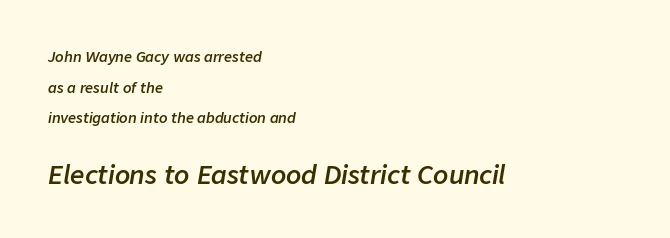
{"italic": "yes", "lean": "right", "slant_degrees": 9, "bold": "semi", "underline": "no", "align": "left", "line_spacing": "loose", "line_spacing_ratio": 2.19, "letter_spacing": "normal", "letter_spacing_em": 0.0, "larger_block": "second", "size_ratio": 1.79, "glyph_px": 25}
